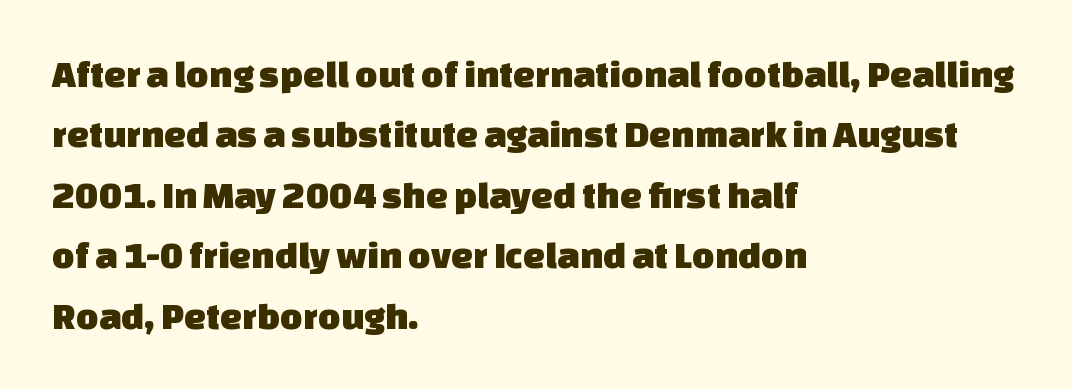
Regarding leading, the lines here are spaced in the standard way. Observe the ordinary spacing: letters are neighbours, not strangers. The passage shown is typed in a proportional face where columns would drift. Horizontally, the lines are justified to the leading edge only.
